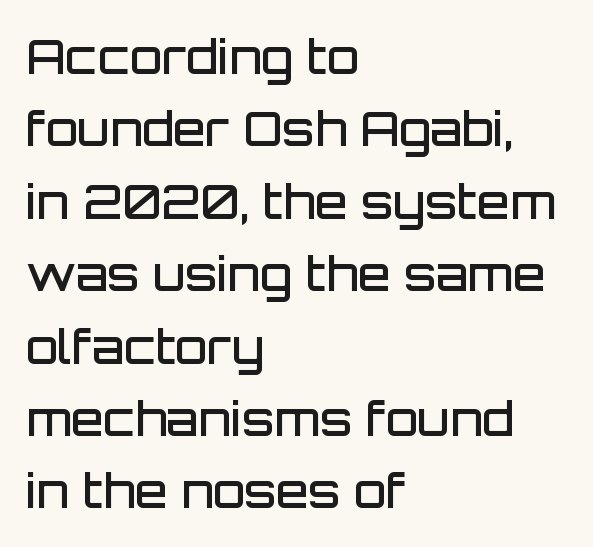
The image shows 47 px semibold sans-serif type, upright; set left-aligned, normal line spacing (1.54x), normal letter spacing, not underlined; low stroke contrast and a large x-height.
